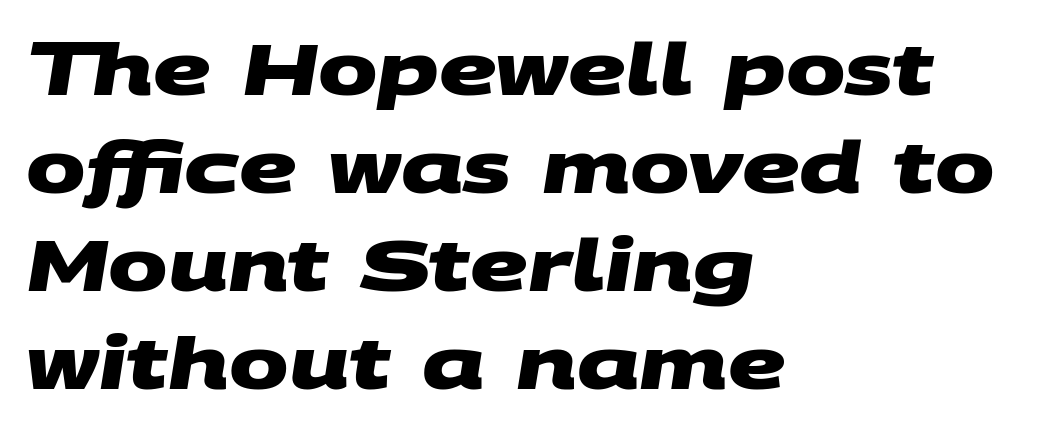
{"serif": "no", "bold": "yes", "weight": "heavy", "width": "wide", "stroke_contrast": "medium", "x_height": "large", "monospaced": "no", "underline": "no", "align": "left", "line_spacing": "normal", "line_spacing_ratio": 1.38, "letter_spacing": "normal", "letter_spacing_em": 0.0, "glyph_px": 71}
